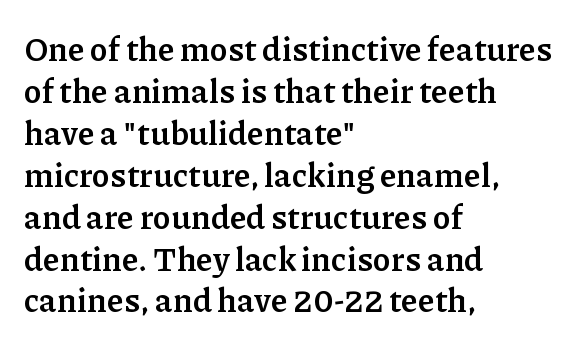
{"serif": "yes", "italic": "no", "bold": "yes", "weight": "semibold", "width": "normal", "stroke_contrast": "low", "x_height": "medium", "monospaced": "no", "underline": "no", "align": "left", "line_spacing": "normal", "line_spacing_ratio": 1.27, "letter_spacing": "normal", "letter_spacing_em": 0.0, "glyph_px": 33}
